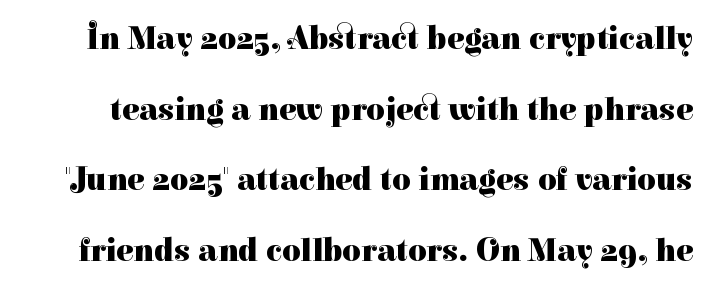
Q: Is the text bold? A: Yes.
Q: Is the text italic (slanted)? A: No, it is upright.
Q: Is the typeface a serif or a sans-serif typeface? A: Serif.
Q: Is the text underlined? A: No.
Q: Is the spacing between letters normal or unusually wide? A: Normal.
Q: Is the spacing between lines tight, normal or loose? A: Loose.
Q: Width (condensed, normal, or wide)? A: Normal.
Q: Stroke contrast? A: High.
Q: x-height? A: Medium.
Q: Monospaced? A: No.
